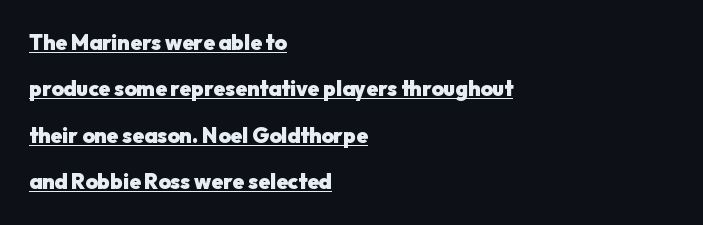
Q: Is the text bold? A: Yes.
Q: Is the text italic (slanted)? A: No, it is upright.
Q: Is the text underlined? A: Yes.
Q: How is the paragraph aligned? A: Left-aligned.
Q: Is the spacing between letters normal or unusually wide? A: Normal.
Q: Is the spacing between lines tight, normal or loose? A: Loose.
